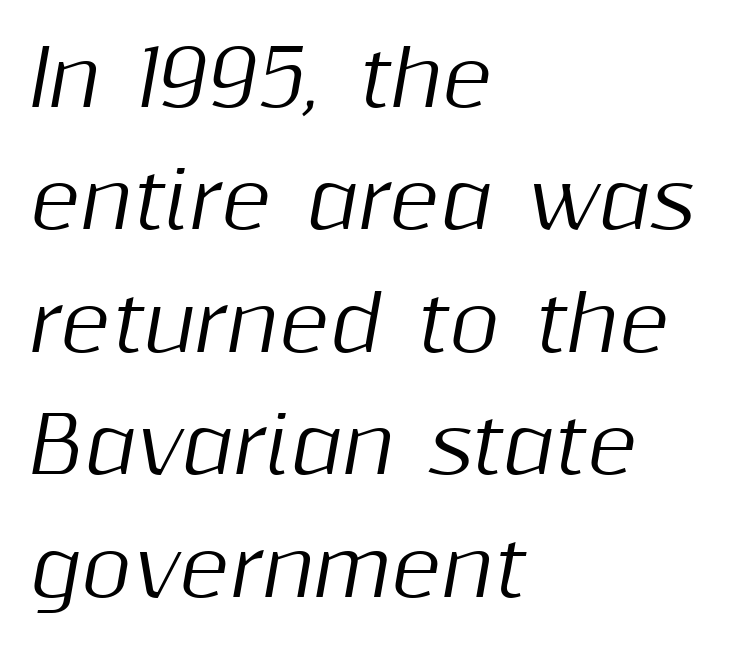
{"italic": "yes", "lean": "right", "slant_degrees": 10, "width": "normal", "stroke_contrast": "medium", "x_height": "medium", "monospaced": "no", "underline": "no", "align": "left", "line_spacing": "normal", "line_spacing_ratio": 1.59, "letter_spacing": "normal", "letter_spacing_em": 0.0, "glyph_px": 77}
